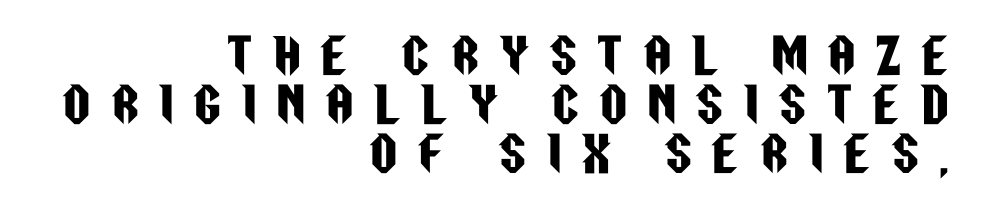
The zone under the glyphs is completely vacant. This rendering employs a face without finishing strokes, i.e., a sans-serif. Caption: multi-line text, flush right, ragged left. Each letter keeps its own natural width here, so spacing adapts to shape. The letterforms stand isolated, each surrounded by extra space. Baseline-to-baseline distance is barely more than the letter height.
